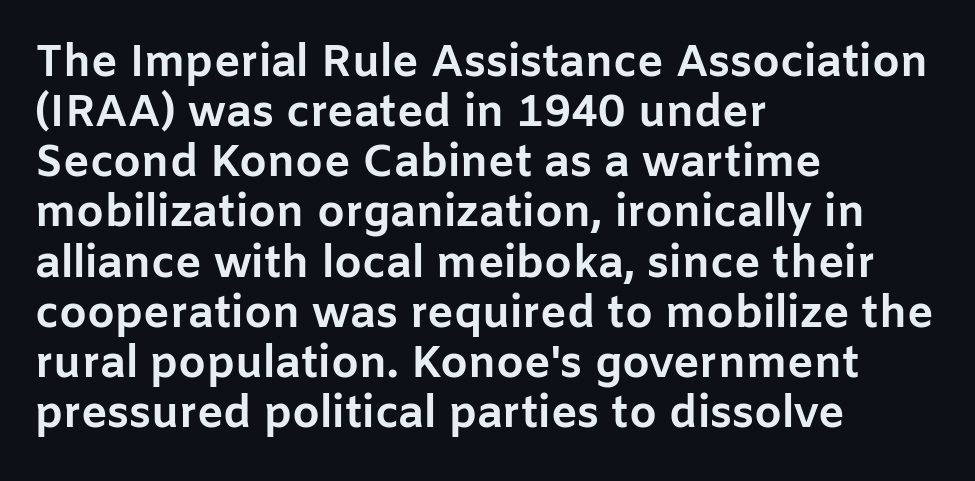
The image shows 44 px bold sans-serif type, upright; set left-aligned, tight line spacing (1.14x), normal letter spacing, not underlined; low stroke contrast and a medium x-height.
